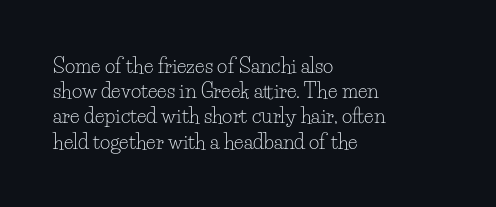
How would I describe the line gaps? Plain and ordinary. Stem width sits at or under what a default text font uses. Posture: straight, roman, zero tilt. Underlining? Definitely not there. How are the letters spaced? Ordinarily, with no added tracking. Alignment: flush left.
